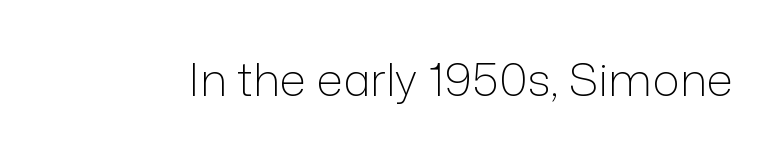
The letters advance in unequal steps, a hallmark of proportional type. Weight: regular or lighter. To sum up the face: it is a sans, with no serifs. Honestly, the letter spacing is just normal — you wouldn't notice it.
